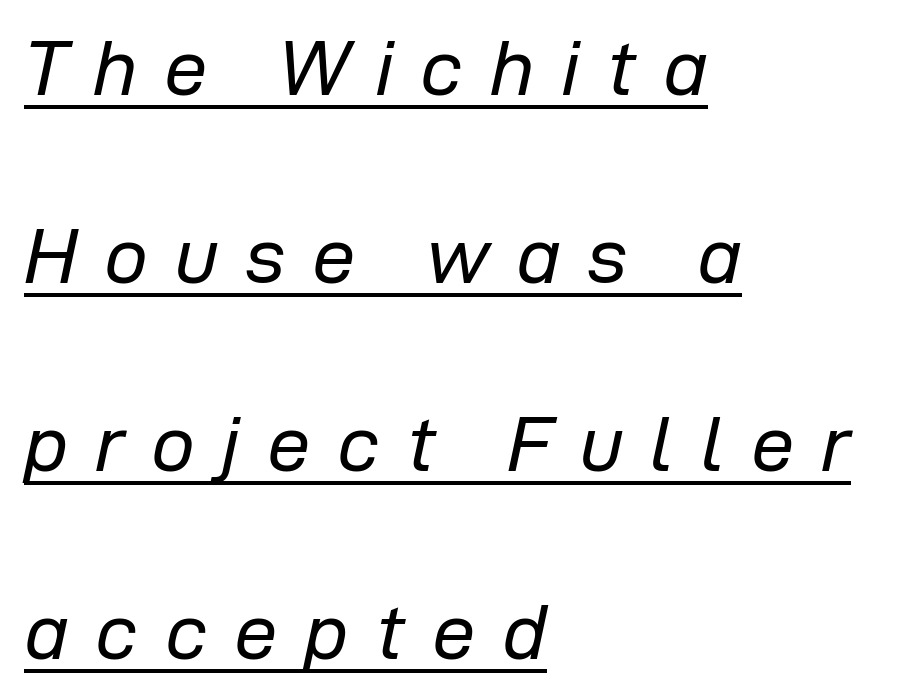
{"italic": "yes", "lean": "right", "slant_degrees": 12, "bold": "no", "weight": "regular", "width": "normal", "stroke_contrast": "low", "x_height": "medium", "monospaced": "no", "underline": "yes", "align": "left", "line_spacing": "loose", "line_spacing_ratio": 2.41, "letter_spacing": "wide", "letter_spacing_em": 0.34, "glyph_px": 78}
